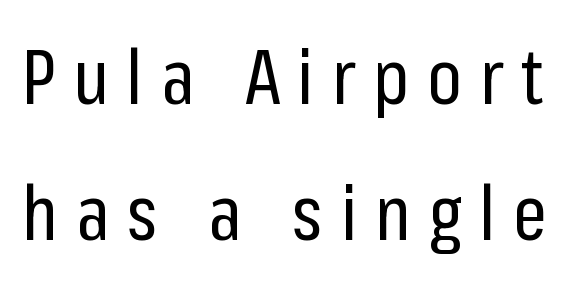
The lettering holds an erect, upright posture throughout. Is the type heavy? It reads as light-to-regular instead. The face used here is proportionally spaced, like ordinary book or web type. Someone cranked the tracking dial way up on this one. Clear beneath every line of the passage. The letters carry no serifs — their stems end cleanly without finishing strokes.
